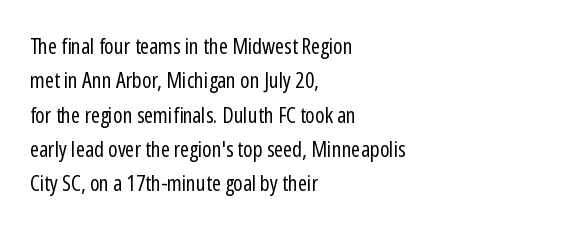
The image shows 22 px text type, upright; set left-aligned, normal line spacing (1.56x), normal letter spacing, not underlined.
